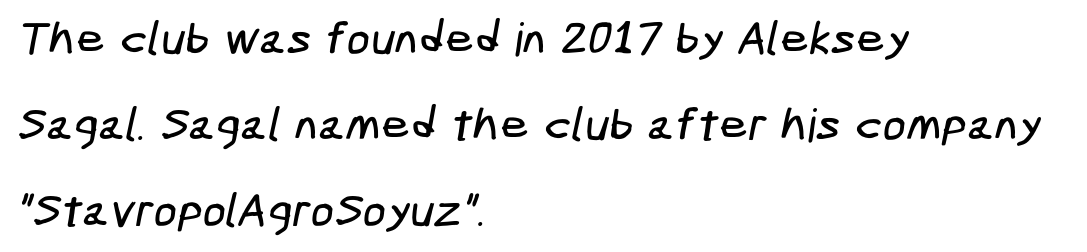
{"serif": "no", "width": "condensed", "stroke_contrast": "low", "x_height": "medium", "underline": "no", "align": "left", "line_spacing_ratio": 1.87, "letter_spacing": "normal", "letter_spacing_em": 0.0, "glyph_px": 46}
